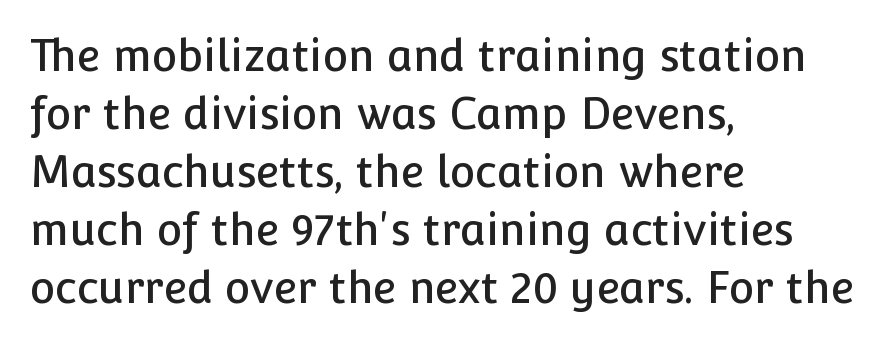
The image shows 43 px sans-serif type, upright; set left-aligned, normal line spacing (1.35x), normal letter spacing, not underlined; low stroke contrast and a medium x-height.
